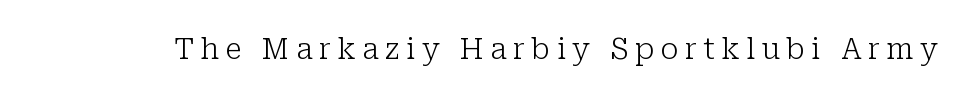
Q: Is the text bold? A: No.
Q: Is the text italic (slanted)? A: No, it is upright.
Q: Is the typeface a serif or a sans-serif typeface? A: Serif.
Q: Is the text underlined? A: No.
Q: Is the spacing between letters normal or unusually wide? A: Unusually wide.
Q: Width (condensed, normal, or wide)? A: Normal.
Q: Stroke contrast? A: Low.
Q: x-height? A: Medium.
Q: Monospaced? A: No.
